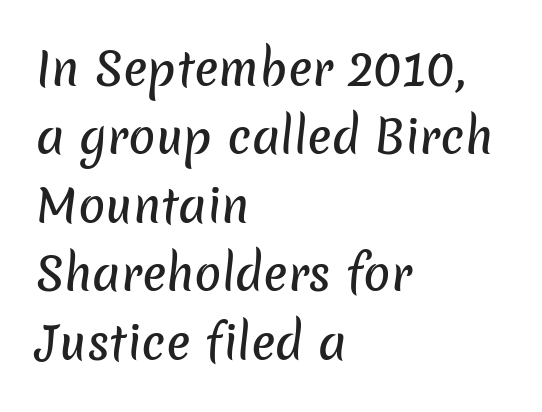
The image shows 45 px sans-serif type; set left-aligned, normal line spacing (1.52x), normal letter spacing, not underlined; low stroke contrast and a medium x-height.
